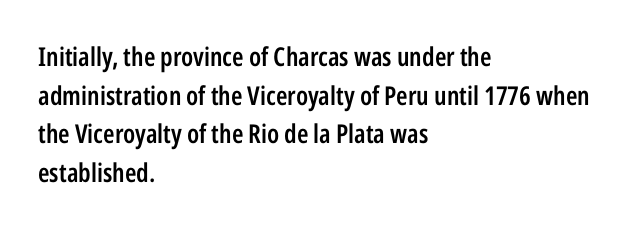
{"italic": "no", "bold": "semi", "underline": "no", "align": "left", "line_spacing": "normal", "line_spacing_ratio": 1.49, "letter_spacing": "normal", "letter_spacing_em": 0.0, "glyph_px": 26}
